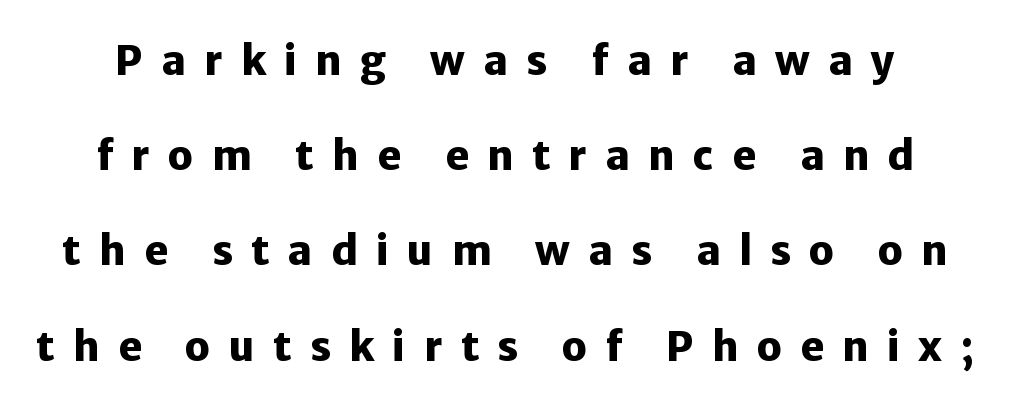
Q: Is the text bold? A: Yes.
Q: Is the text italic (slanted)? A: No, it is upright.
Q: Is the typeface a serif or a sans-serif typeface? A: Sans-serif.
Q: Is the text underlined? A: No.
Q: Is the spacing between letters normal or unusually wide? A: Unusually wide.
Q: Is the spacing between lines tight, normal or loose? A: Loose.
Q: Width (condensed, normal, or wide)? A: Normal.
Q: Stroke contrast? A: Low.
Q: x-height? A: Medium.
Q: Monospaced? A: No.
